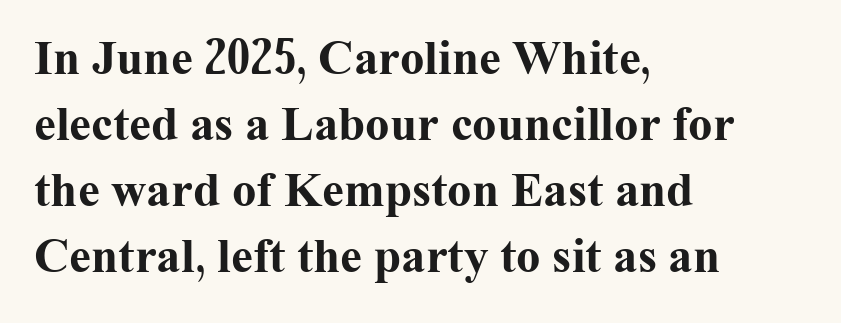
Q: Is the text bold? A: Yes.
Q: Is the text italic (slanted)? A: No, it is upright.
Q: Is the typeface a serif or a sans-serif typeface? A: Serif.
Q: Is the text underlined? A: No.
Q: How is the paragraph aligned? A: Left-aligned.
Q: Is the spacing between letters normal or unusually wide? A: Normal.
Q: Is the spacing between lines tight, normal or loose? A: Normal.
Q: Width (condensed, normal, or wide)? A: Normal.
Q: Stroke contrast? A: Medium.
Q: x-height? A: Medium.
Q: Monospaced? A: No.
